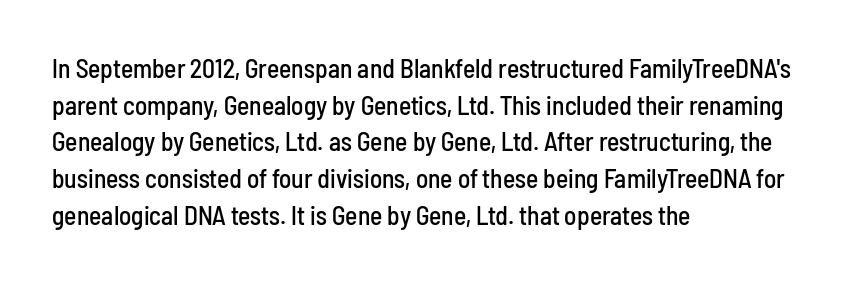
{"italic": "no", "underline": "no", "align": "left", "line_spacing": "normal", "line_spacing_ratio": 1.41, "letter_spacing": "normal", "letter_spacing_em": 0.0, "glyph_px": 26}
